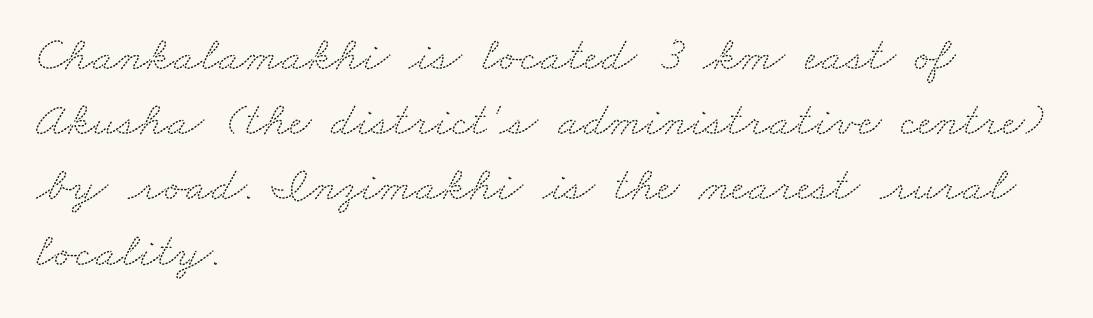
What stands out about the letter spacing? Nothing — it is the standard amount. In terms of letterform style, serifs are clearly present. This block has exactly the height ordinary leading produces. Bare-footed words on every line. Here the designer chose a conventional face with non-uniform glyph widths.
